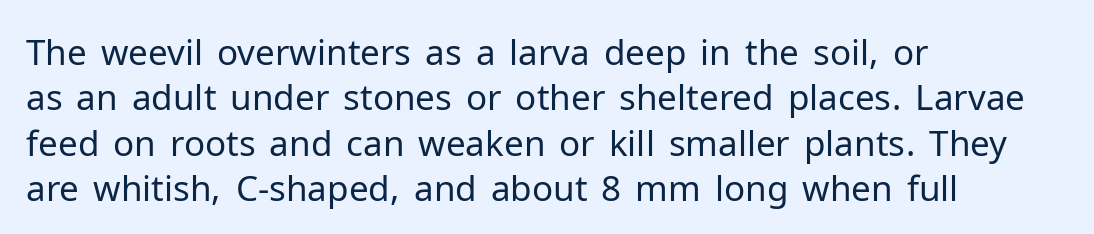
{"serif": "no", "italic": "no", "bold": "no", "weight": "regular", "width": "normal", "stroke_contrast": "low", "x_height": "medium", "monospaced": "no", "underline": "no", "align": "left", "line_spacing": "normal", "line_spacing_ratio": 1.3, "letter_spacing": "normal", "letter_spacing_em": 0.0, "glyph_px": 35}
